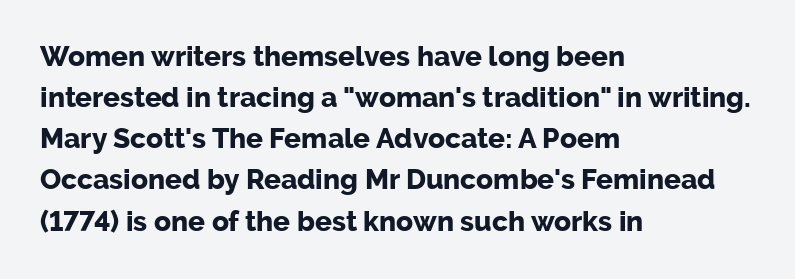
Q: Is the text bold? A: Yes.
Q: Is the text italic (slanted)? A: No, it is upright.
Q: Is the typeface a serif or a sans-serif typeface? A: Sans-serif.
Q: Is the text underlined? A: No.
Q: How is the paragraph aligned? A: Left-aligned.
Q: Is the spacing between letters normal or unusually wide? A: Normal.
Q: Is the spacing between lines tight, normal or loose? A: Normal.
Q: Width (condensed, normal, or wide)? A: Normal.
Q: Stroke contrast? A: Low.
Q: x-height? A: Medium.
Q: Monospaced? A: No.
